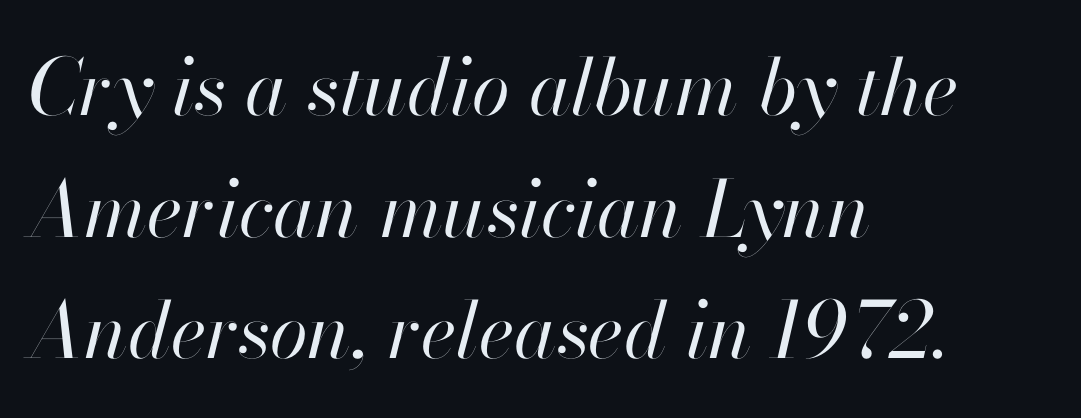
A typesetter would call this zero additional tracking. The rendering anchors every line to the left-hand side. The letterforms sit at book weight or below. The space directly below the letters is spotless. If you measured baseline to baseline, you'd find a middling distance. The face used here is proportionally spaced, like ordinary book or web type.
